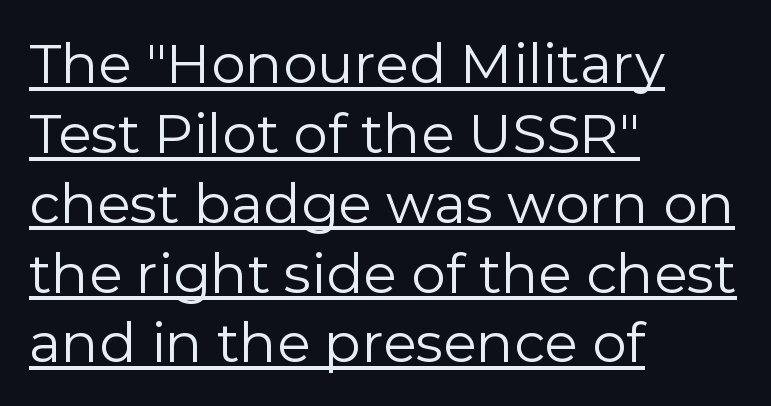
Q: Is the text bold? A: No.
Q: Is the text italic (slanted)? A: No, it is upright.
Q: Is the typeface a serif or a sans-serif typeface? A: Sans-serif.
Q: Is the text underlined? A: Yes.
Q: How is the paragraph aligned? A: Left-aligned.
Q: Is the spacing between letters normal or unusually wide? A: Normal.
Q: Is the spacing between lines tight, normal or loose? A: Normal.
Q: Width (condensed, normal, or wide)? A: Normal.
Q: x-height? A: Medium.
Q: Monospaced? A: No.
